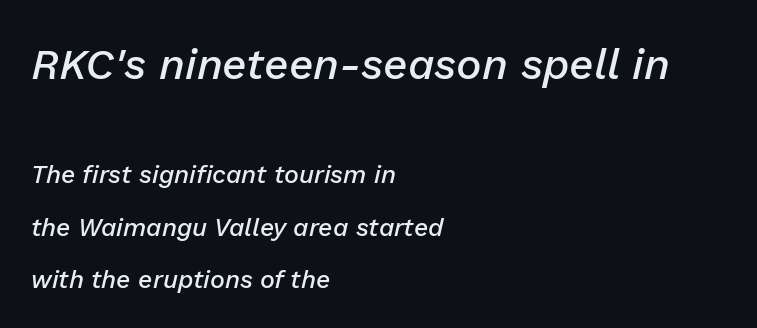
{"italic": "yes", "lean": "right", "slant_degrees": 13, "bold": "semi", "weight": "semibold", "width": "normal", "stroke_contrast": "low", "x_height": "medium", "monospaced": "no", "underline": "no", "align": "left", "line_spacing": "loose", "line_spacing_ratio": 2.09, "letter_spacing": "normal", "letter_spacing_em": 0.0, "larger_block": "first", "size_ratio": 1.72, "glyph_px": 43}
